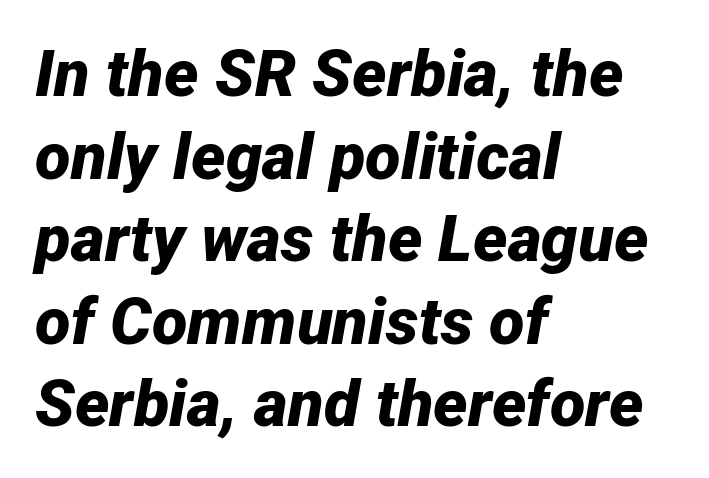
The image shows 65 px bold type, italic (leaning right); set left-aligned, normal line spacing (1.27x), normal letter spacing, not underlined; low stroke contrast and a medium x-height.
